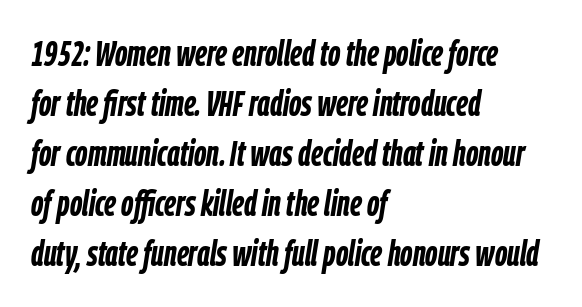
Q: Is the text bold? A: Yes.
Q: Is the text italic (slanted)? A: Yes, it leans right by about 9 degrees.
Q: Is the text underlined? A: No.
Q: How is the paragraph aligned? A: Left-aligned.
Q: Is the spacing between letters normal or unusually wide? A: Normal.
Q: Is the spacing between lines tight, normal or loose? A: Normal.
Q: Width (condensed, normal, or wide)? A: Condensed.
Q: Stroke contrast? A: Low.
Q: x-height? A: Medium.
Q: Monospaced? A: No.
